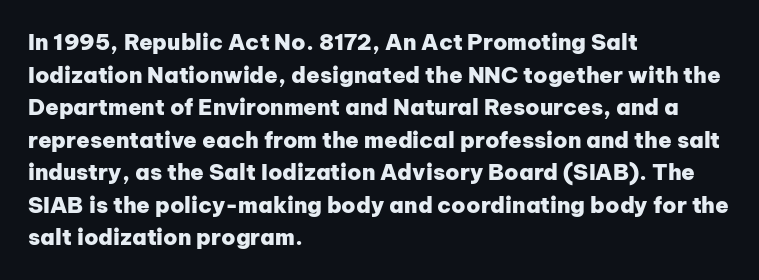
The letters stand straight up with perfectly vertical stems. Vertical spacing — default. Beneath every word, the page is bare. Typeset ragged right — the left edge is the straight one.
